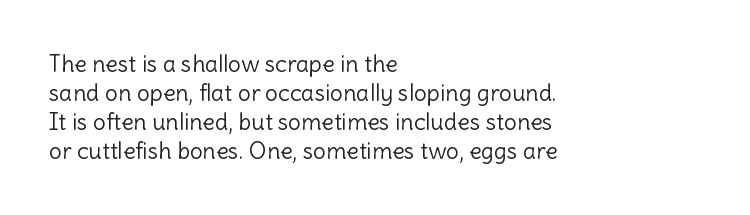
{"italic": "no", "bold": "no", "underline": "no", "align": "left", "line_spacing": "normal", "line_spacing_ratio": 1.26, "letter_spacing": "normal", "letter_spacing_em": 0.0, "glyph_px": 23}
